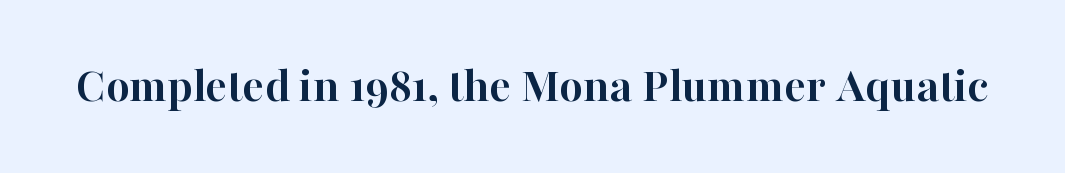
The image shows 51 px semibold serif type, upright; set normal letter spacing, not underlined; high stroke contrast and a medium x-height.
